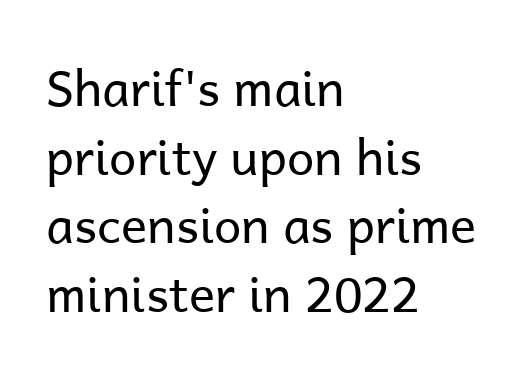
Q: Is the text bold? A: No.
Q: Is the text italic (slanted)? A: No, it is upright.
Q: Is the typeface a serif or a sans-serif typeface? A: Sans-serif.
Q: Is the text underlined? A: No.
Q: How is the paragraph aligned? A: Left-aligned.
Q: Is the spacing between letters normal or unusually wide? A: Normal.
Q: Is the spacing between lines tight, normal or loose? A: Normal.
Q: Width (condensed, normal, or wide)? A: Normal.
Q: Stroke contrast? A: Low.
Q: x-height? A: Medium.
Q: Monospaced? A: No.
